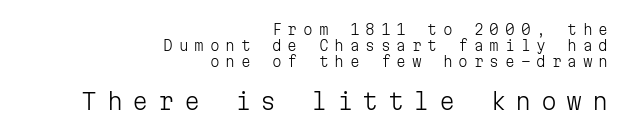
The image shows 23 px text type, upright; set right-aligned, tight line spacing (1.13x), unusually wide letter spacing (+0.41 em), not underlined; the second (bottom) block is 1.64x larger.
